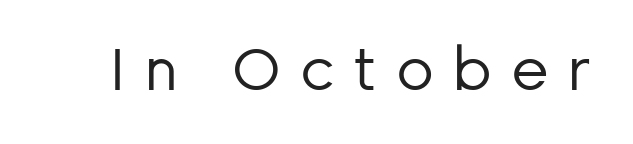
The image shows 59 px regular-weight sans-serif type, upright; set unusually wide letter spacing (+0.31 em), not underlined; low stroke contrast and a medium x-height.
